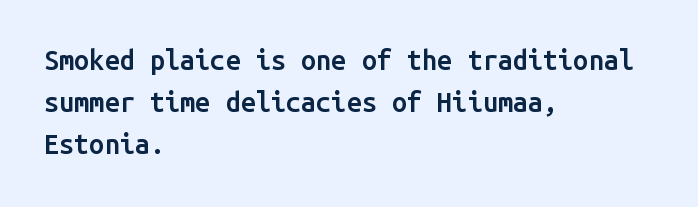
Q: Is the text bold? A: Semi-bold.
Q: Is the text italic (slanted)? A: No, it is upright.
Q: Is the text underlined? A: No.
Q: How is the paragraph aligned? A: Left-aligned.
Q: Is the spacing between letters normal or unusually wide? A: Normal.
Q: Is the spacing between lines tight, normal or loose? A: Normal.
